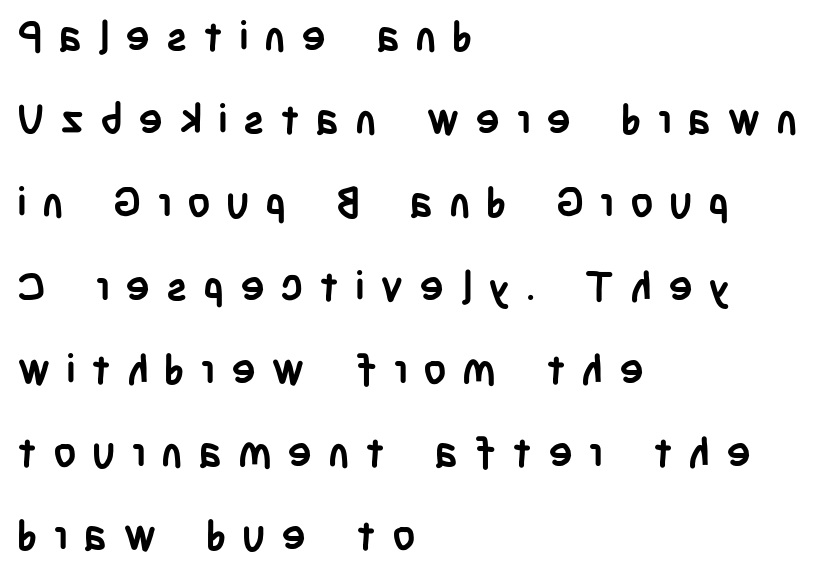
{"serif": "no", "italic": "no", "bold": "yes", "weight": "semibold", "width": "condensed", "stroke_contrast": "low", "x_height": "large", "monospaced": "no", "underline": "no", "align": "left", "line_spacing": "loose", "line_spacing_ratio": 2.03, "letter_spacing": "wide", "letter_spacing_em": 0.38, "glyph_px": 41}
